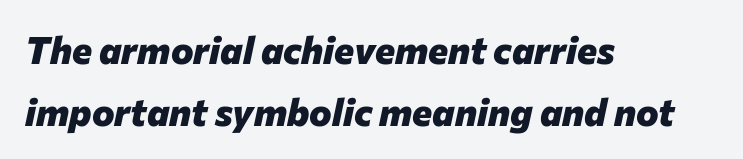
The image shows 38 px heavy type, italic (leaning right); set left-aligned, normal line spacing (1.63x), normal letter spacing, not underlined; low stroke contrast and a medium x-height.
